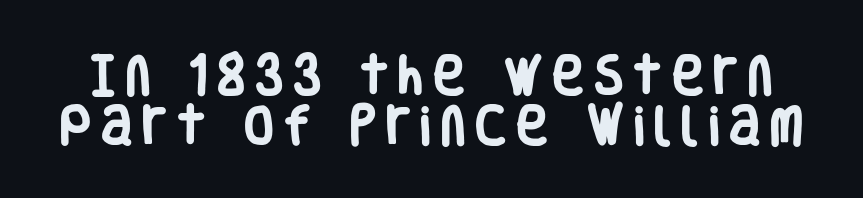
The passage shown is typeset with a sans-serif family. In terms of posture, this sample is upright. Set as a true bold cut, around the 700 mark. Tracking here is generous; glyphs stand well apart from one another. Looks like regular typesetting: each glyph gets only the width it needs. Honestly, there is no underline to notice here at all.
